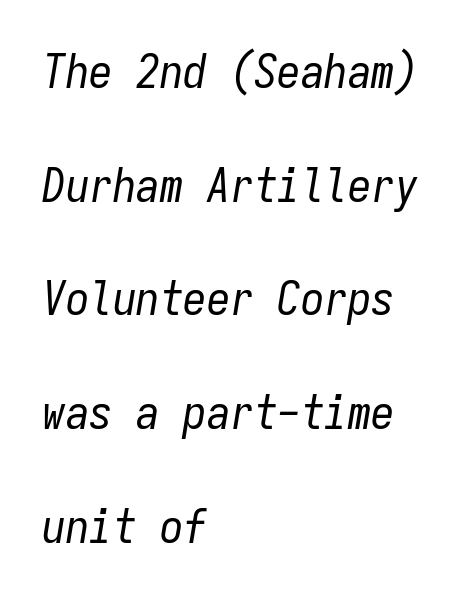
The image shows 47 px regular-weight, condensed type, italic (leaning right), monospaced; set left-aligned, loose line spacing (2.42x), normal letter spacing, not underlined; low stroke contrast and a medium x-height.
